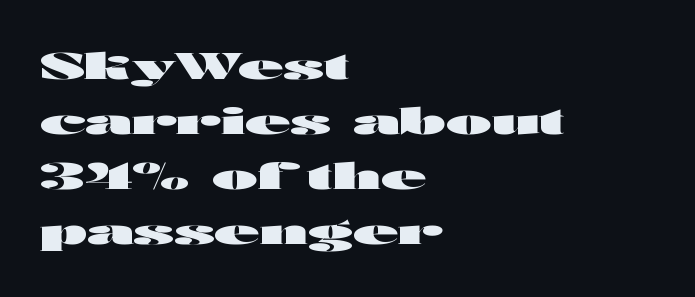
Q: Is the text bold? A: Yes.
Q: Is the text italic (slanted)? A: No, it is upright.
Q: Is the typeface a serif or a sans-serif typeface? A: Sans-serif.
Q: Is the text underlined? A: No.
Q: How is the paragraph aligned? A: Left-aligned.
Q: Is the spacing between letters normal or unusually wide? A: Normal.
Q: Is the spacing between lines tight, normal or loose? A: Normal.
Q: Width (condensed, normal, or wide)? A: Wide.
Q: Stroke contrast? A: High.
Q: x-height? A: Medium.
Q: Monospaced? A: No.
